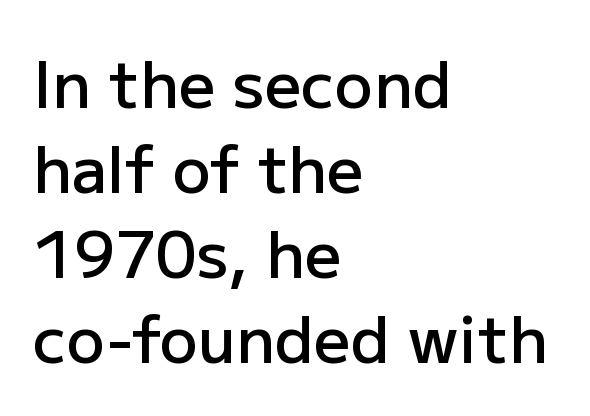
{"serif": "no", "italic": "no", "bold": "semi", "weight": "semibold", "width": "normal", "stroke_contrast": "low", "x_height": "medium", "monospaced": "no", "underline": "no", "align": "left", "line_spacing": "normal", "line_spacing_ratio": 1.33, "letter_spacing": "normal", "letter_spacing_em": 0.0, "glyph_px": 64}
